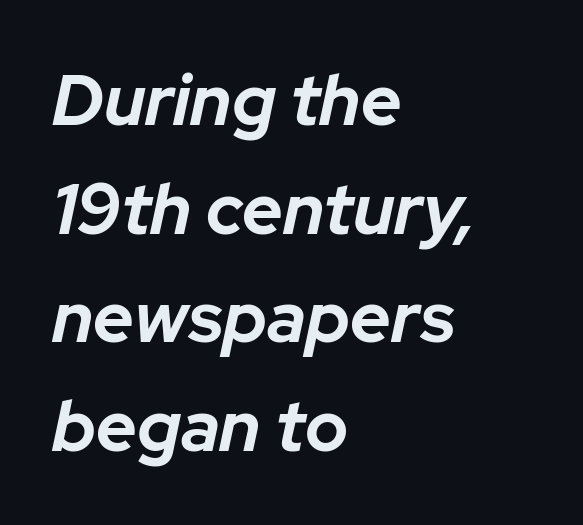
{"italic": "yes", "lean": "right", "slant_degrees": 12, "bold": "yes", "weight": "bold", "width": "normal", "stroke_contrast": "low", "x_height": "medium", "monospaced": "no", "underline": "no", "align": "left", "line_spacing": "normal", "line_spacing_ratio": 1.53, "letter_spacing": "normal", "letter_spacing_em": 0.0, "glyph_px": 71}
